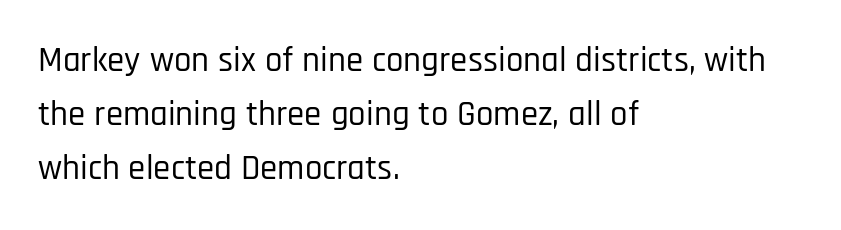
The image shows 35 px condensed sans-serif type, upright; set left-aligned, normal line spacing (1.54x), normal letter spacing, not underlined; low stroke contrast and a large x-height.
